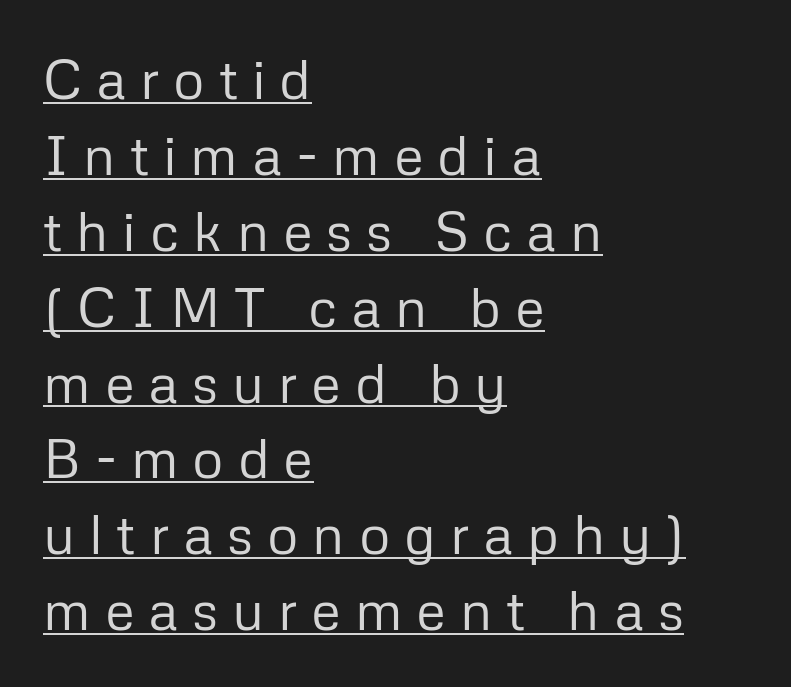
{"serif": "no", "italic": "no", "bold": "no", "weight": "regular", "width": "normal", "stroke_contrast": "low", "x_height": "medium", "monospaced": "no", "underline": "yes", "align": "left", "line_spacing": "normal", "line_spacing_ratio": 1.38, "letter_spacing": "wide", "letter_spacing_em": 0.25, "glyph_px": 55}
